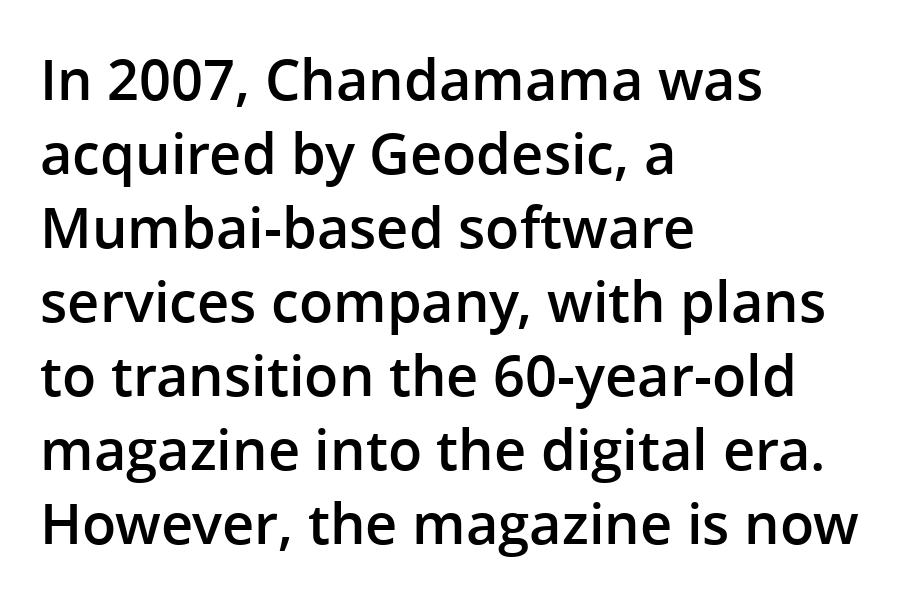
{"serif": "no", "italic": "no", "bold": "semi", "weight": "semibold", "width": "normal", "stroke_contrast": "low", "x_height": "medium", "monospaced": "no", "underline": "no", "align": "left", "line_spacing": "normal", "line_spacing_ratio": 1.32, "letter_spacing": "normal", "letter_spacing_em": 0.0, "glyph_px": 56}
